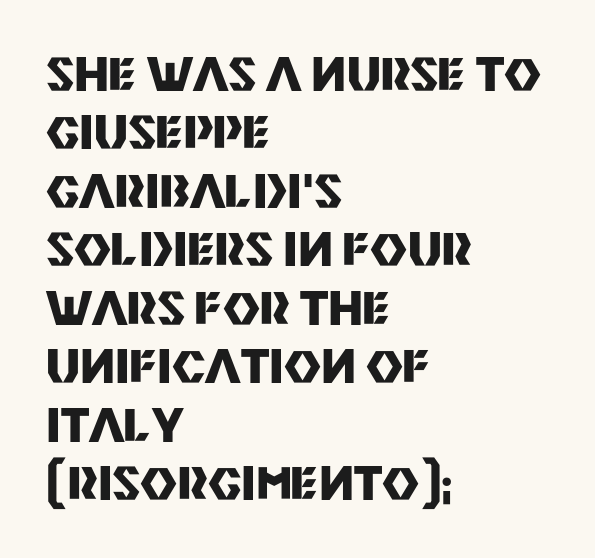
The image shows 45 px heavy sans-serif type, upright; set left-aligned, normal line spacing (1.3x), normal letter spacing, not underlined; medium stroke contrast and a large x-height.
